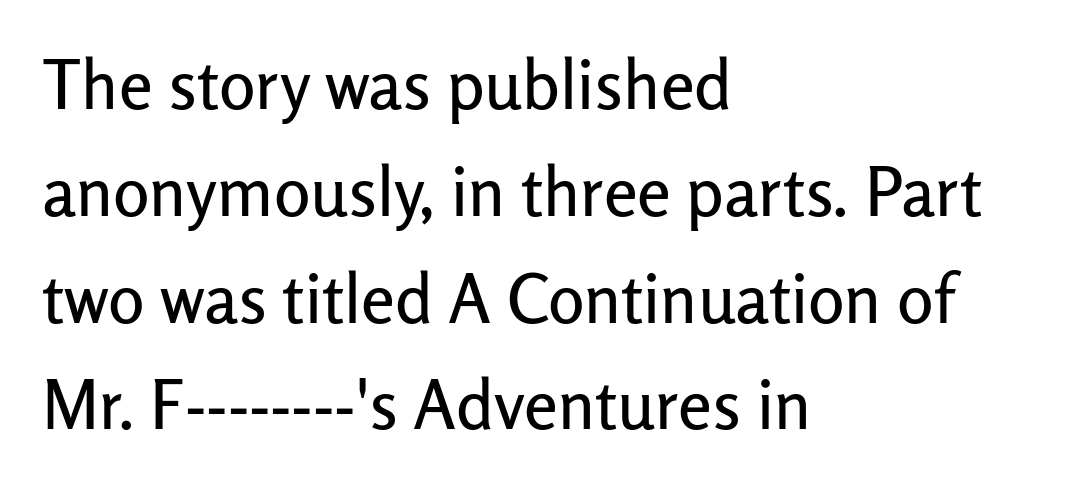
{"serif": "no", "italic": "no", "width": "normal", "stroke_contrast": "low", "x_height": "medium", "monospaced": "no", "underline": "no", "align": "left", "line_spacing": "normal", "line_spacing_ratio": 1.57, "letter_spacing": "normal", "letter_spacing_em": 0.0, "glyph_px": 68}
